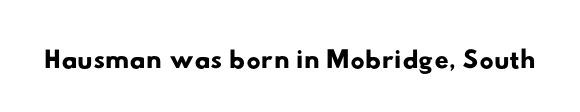
{"serif": "no", "width": "wide", "stroke_contrast": "low", "x_height": "small", "monospaced": "no", "underline": "no", "letter_spacing": "normal", "letter_spacing_em": 0.0, "glyph_px": 40}
